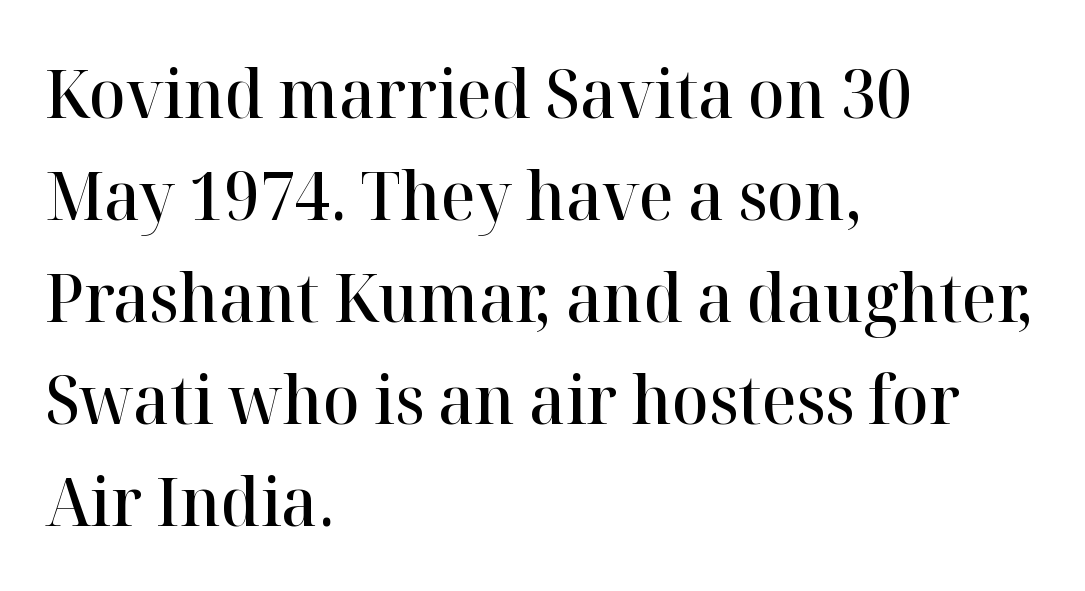
{"serif": "yes", "italic": "no", "bold": "semi", "weight": "semibold", "width": "normal", "stroke_contrast": "high", "x_height": "medium", "monospaced": "no", "underline": "no", "align": "left", "line_spacing": "normal", "line_spacing_ratio": 1.5, "letter_spacing": "normal", "letter_spacing_em": 0.0, "glyph_px": 68}
